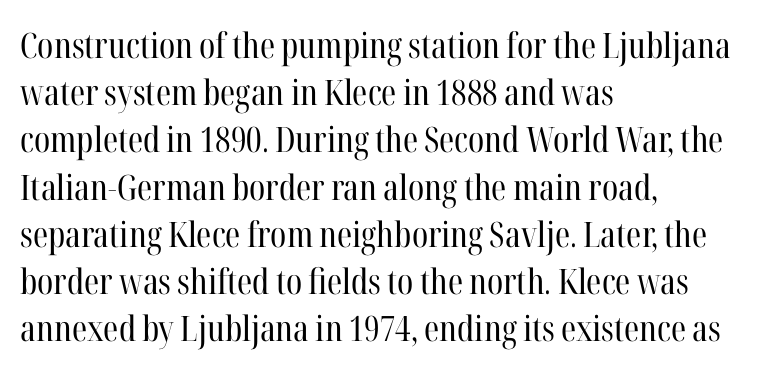
The image shows 35 px regular-weight, condensed serif type, upright; set left-aligned, normal line spacing (1.35x), normal letter spacing, not underlined; high stroke contrast and a medium x-height.
